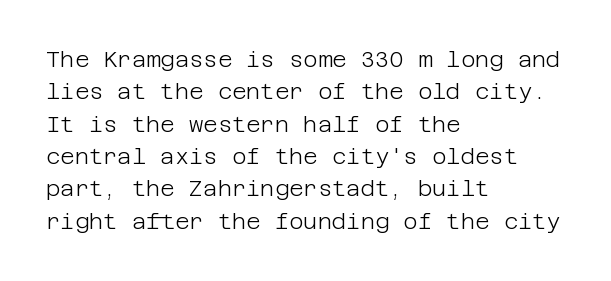
The image shows 22 px text type, upright; set left-aligned, normal line spacing (1.47x), normal letter spacing, not underlined.
